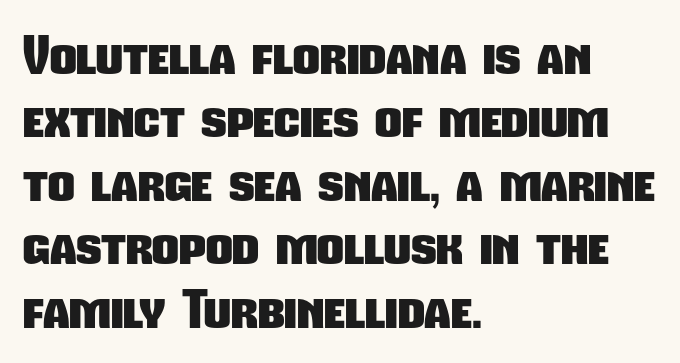
Honestly, there is no underline to notice here at all. Summary of weight: heavy, a full bold. Spacing verdict: proportional, widths tailored to each character. Type style note: lacks serifs. The lines are quadded left. Honestly, the letter spacing is just normal — you wouldn't notice it.
